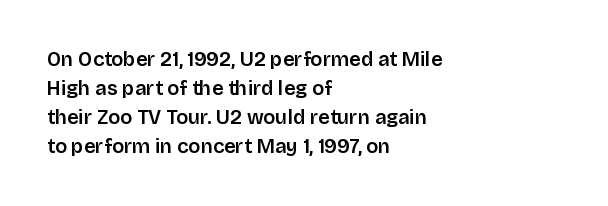
{"italic": "no", "underline": "no", "align": "left", "line_spacing": "normal", "line_spacing_ratio": 1.45, "letter_spacing": "normal", "letter_spacing_em": 0.0, "glyph_px": 20}
